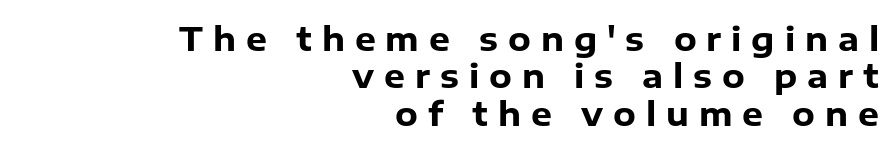
The image shows 33 px heavy sans-serif type, upright; set right-aligned, tight line spacing (1.13x), unusually wide letter spacing (+0.3 em), not underlined; low stroke contrast and a medium x-height.
